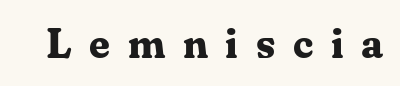
{"serif": "yes", "italic": "no", "bold": "yes", "weight": "bold", "width": "normal", "stroke_contrast": "medium", "x_height": "medium", "monospaced": "no", "underline": "no", "letter_spacing": "wide", "letter_spacing_em": 0.43, "glyph_px": 41}
